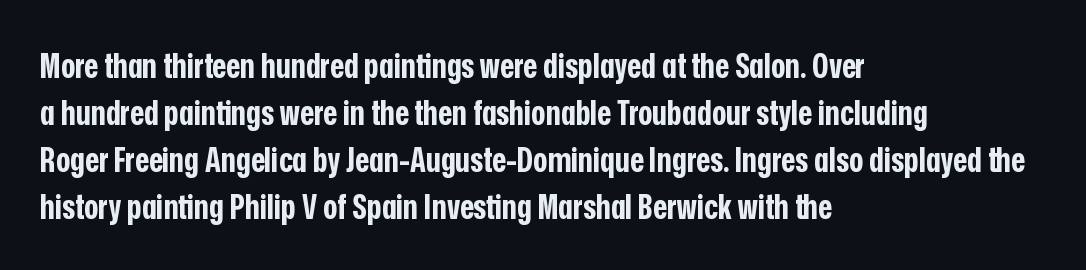
Q: Is the text bold? A: Yes.
Q: Is the text italic (slanted)? A: No, it is upright.
Q: Is the typeface a serif or a sans-serif typeface? A: Sans-serif.
Q: Is the text underlined? A: No.
Q: How is the paragraph aligned? A: Left-aligned.
Q: Is the spacing between letters normal or unusually wide? A: Normal.
Q: Is the spacing between lines tight, normal or loose? A: Normal.
Q: Width (condensed, normal, or wide)? A: Condensed.
Q: Stroke contrast? A: Low.
Q: x-height? A: Medium.
Q: Monospaced? A: No.
